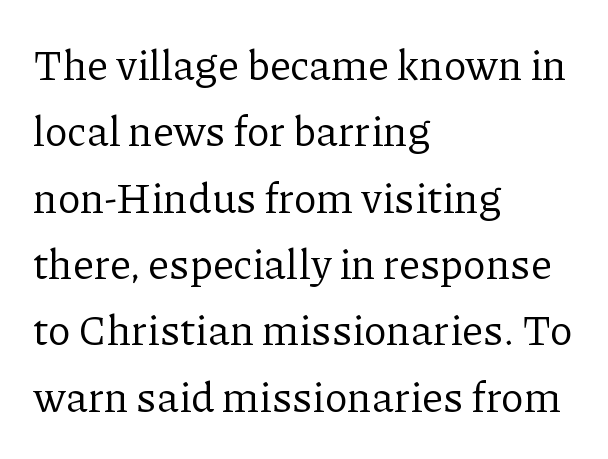
{"serif": "yes", "italic": "no", "bold": "no", "weight": "regular", "width": "normal", "stroke_contrast": "low", "x_height": "medium", "monospaced": "no", "underline": "no", "align": "left", "line_spacing": "normal", "line_spacing_ratio": 1.58, "letter_spacing": "normal", "letter_spacing_em": 0.0, "glyph_px": 42}
